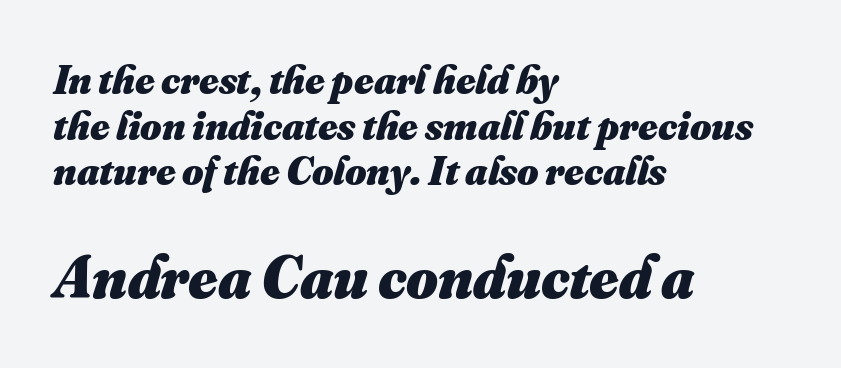
You could not count columns in this text — the font is proportionally spaced. There is no visible air inserted between adjacent glyphs. Note: smaller setting up top, larger setting below. Notice how thick the strokes are: this is what a full bold looks like. Left-aligned paragraph, ragged on the right. Rows of type sit shoulder to shoulder in the vertical direction.
